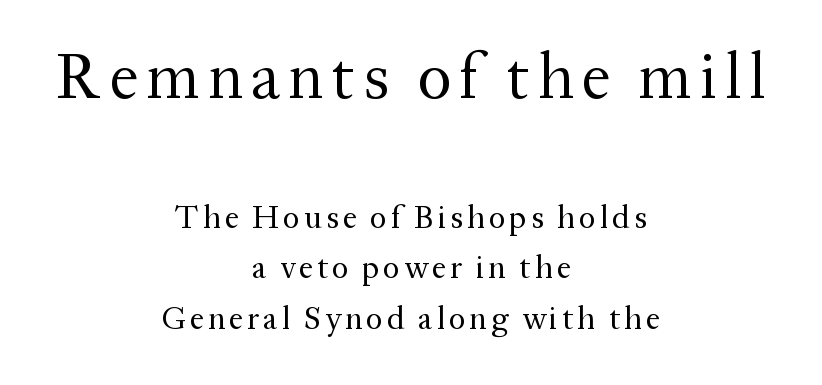
The rendering shows small feet on the letterforms — a serif design. These lines are rendered in a variable-pitch font. The designer left line spacing at the default. Designer's note — italics off, roman on.
